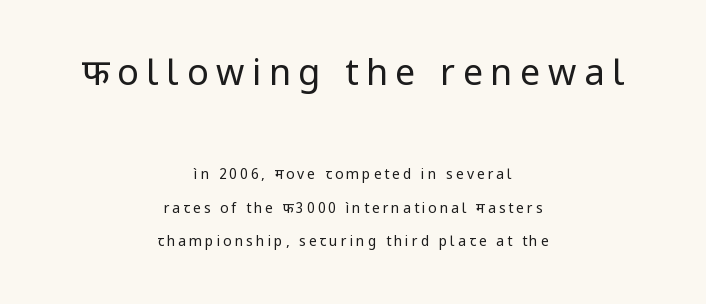
Q: Is the text bold? A: No.
Q: Is the text italic (slanted)? A: No, it is upright.
Q: Is the typeface a serif or a sans-serif typeface? A: Sans-serif.
Q: Is the text underlined? A: No.
Q: How is the paragraph aligned? A: Centered.
Q: Is the spacing between letters normal or unusually wide? A: Unusually wide.
Q: Is the spacing between lines tight, normal or loose? A: Loose.
Q: Which block of text is set in a larger size, the first (top) or the second (bottom)? A: The first (top) one.
Q: Width (condensed, normal, or wide)? A: Normal.
Q: Stroke contrast? A: Low.
Q: x-height? A: Medium.
Q: Monospaced? A: No.
